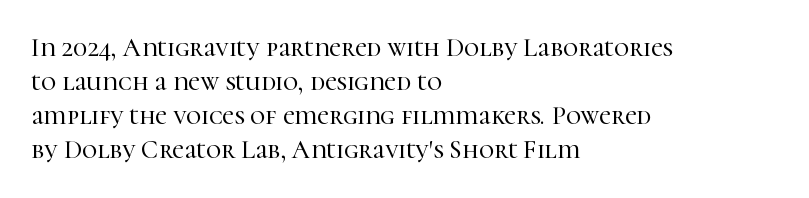
{"italic": "no", "underline": "no", "align": "left", "line_spacing": "normal", "line_spacing_ratio": 1.31, "letter_spacing": "normal", "letter_spacing_em": 0.0, "glyph_px": 26}
